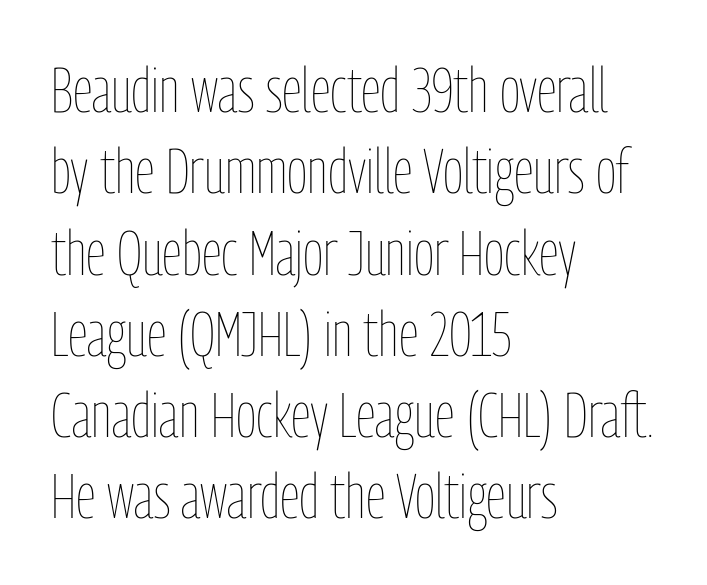
{"italic": "no", "bold": "no", "weight": "thin", "width": "condensed", "stroke_contrast": "low", "x_height": "medium", "monospaced": "no", "underline": "no", "align": "left", "line_spacing": "normal", "line_spacing_ratio": 1.29, "letter_spacing": "normal", "letter_spacing_em": 0.0, "glyph_px": 63}
